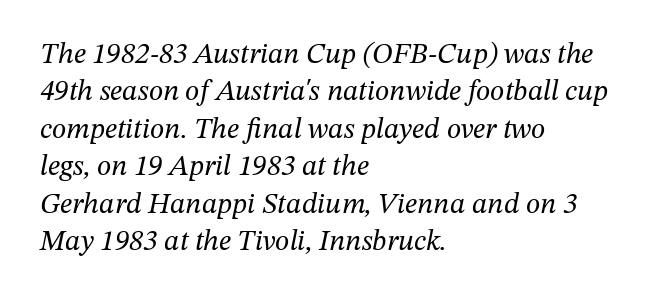
The axis of the letterforms is tilted away from vertical. You could not count columns in this text — the font is proportionally spaced. These lines are composed in type with serifs. The compositor pushed each line to the left boundary. Interline gaps are of average width in this sample.
